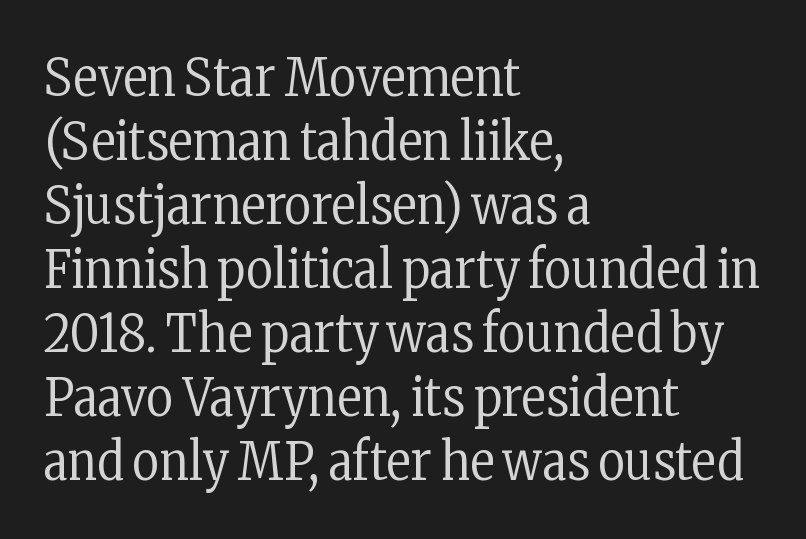
Q: Is the text bold? A: No.
Q: Is the text italic (slanted)? A: No, it is upright.
Q: Is the typeface a serif or a sans-serif typeface? A: Serif.
Q: Is the text underlined? A: No.
Q: How is the paragraph aligned? A: Left-aligned.
Q: Is the spacing between letters normal or unusually wide? A: Normal.
Q: Width (condensed, normal, or wide)? A: Condensed.
Q: Stroke contrast? A: Low.
Q: x-height? A: Medium.
Q: Monospaced? A: No.
